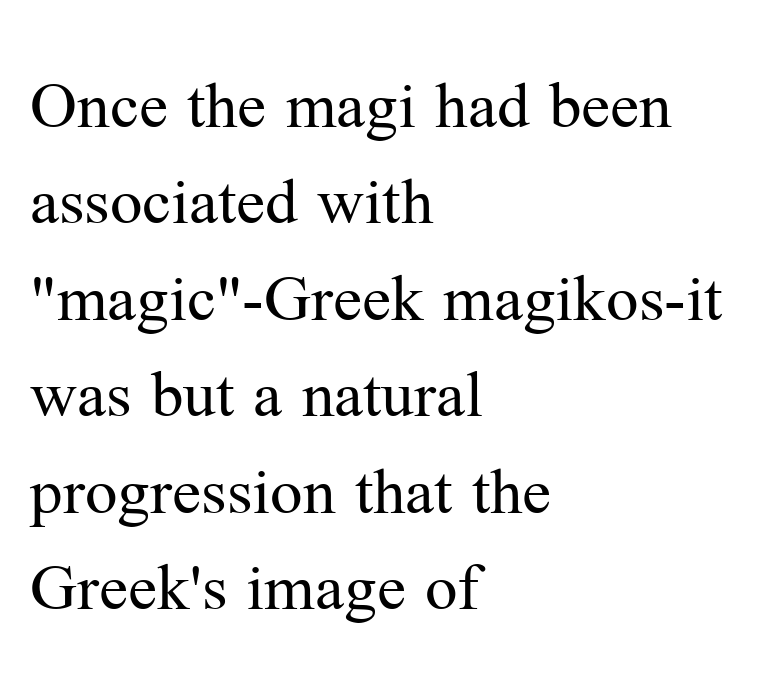
Counters stay open thanks to moderate or lighter strokes. The typography opts for an upright posture over an oblique one. The font family rendered here belongs to the serif group. Looks like regular typesetting: each glyph gets only the width it needs. Each word holds together tightly as a unit, with standard inter-letter gaps. Underlining? Definitely not there.
